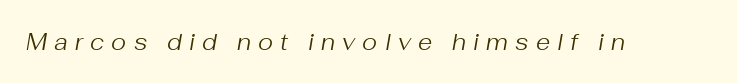
Between one letter and the next there's a generous, obvious gap. The specimen reads as italic at a glance. The zone under the glyphs is completely vacant. Vertical stems look standard width or narrower in stroke.
